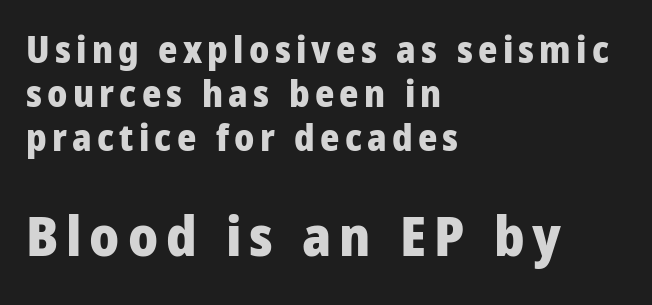
{"serif": "no", "italic": "no", "bold": "yes", "weight": "heavy", "width": "condensed", "stroke_contrast": "low", "x_height": "large", "monospaced": "no", "underline": "no", "align": "left", "line_spacing_ratio": 1.19, "larger_block": "second", "size_ratio": 1.49, "glyph_px": 55}
